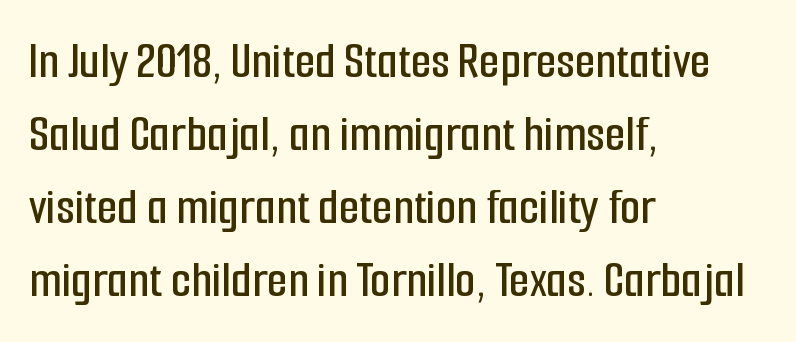
The image shows 53 px condensed sans-serif type, upright; set left-aligned, normal line spacing (1.38x), normal letter spacing, not underlined; low stroke contrast and a medium x-height.
